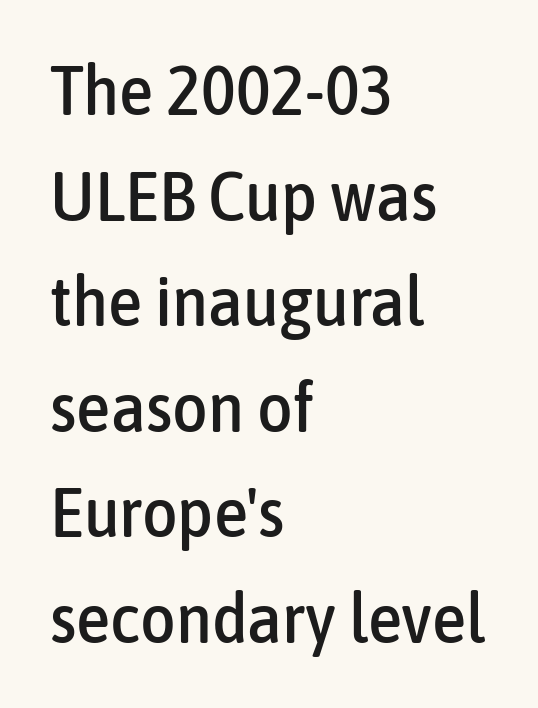
{"serif": "no", "italic": "no", "width": "condensed", "stroke_contrast": "low", "x_height": "medium", "monospaced": "no", "underline": "no", "align": "left", "line_spacing": "normal", "line_spacing_ratio": 1.53, "letter_spacing": "normal", "letter_spacing_em": 0.0, "glyph_px": 69}
